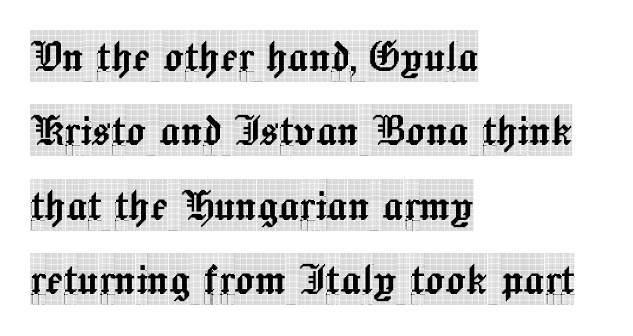
The image shows 51 px condensed serif type, upright; set left-aligned, normal line spacing (1.46x), normal letter spacing, not underlined; a large x-height.
